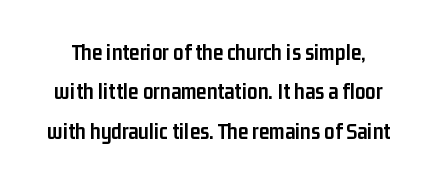
{"italic": "no", "bold": "yes", "underline": "no", "line_spacing_ratio": 1.71, "letter_spacing": "normal", "letter_spacing_em": 0.0, "glyph_px": 23}
